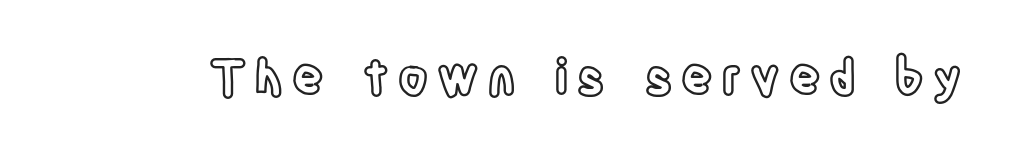
The image shows 48 px condensed type, upright; set not underlined; a large x-height.
